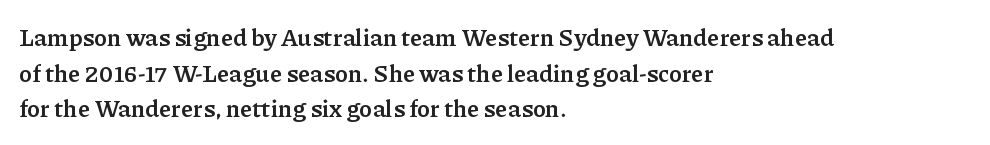
The image shows 24 px bold type, upright; set left-aligned, normal line spacing (1.48x), normal letter spacing, not underlined.
